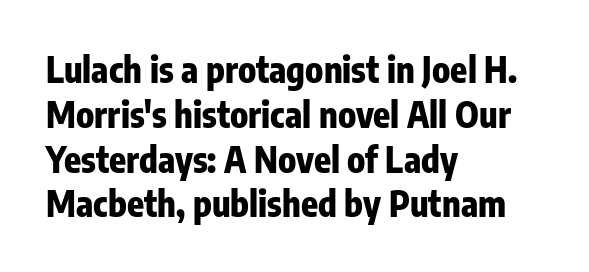
The image shows 35 px heavy, condensed sans-serif type, upright; set left-aligned, normal line spacing (1.28x), normal letter spacing, not underlined; low stroke contrast and a medium x-height.
